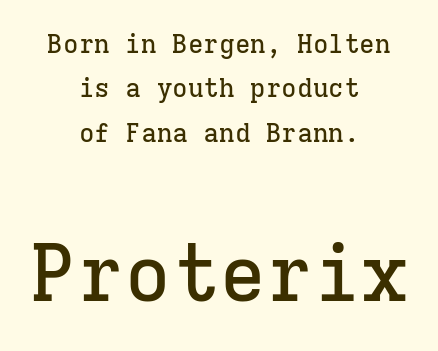
Standard letterfit; no display-style spreading of the glyphs. Is the block centered? Yes — each line is placed symmetrically about the middle. Compare the two chunks: the lower has the greater cap height. To sum up the face: it has serifs. Fixed-width glyphs throughout — classic coding-font behaviour.
